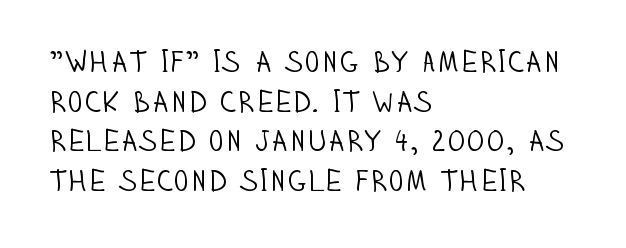
The image shows 30 px light, condensed sans-serif type, upright; set left-aligned, normal line spacing (1.32x), normal letter spacing, not underlined; low stroke contrast and a large x-height.
